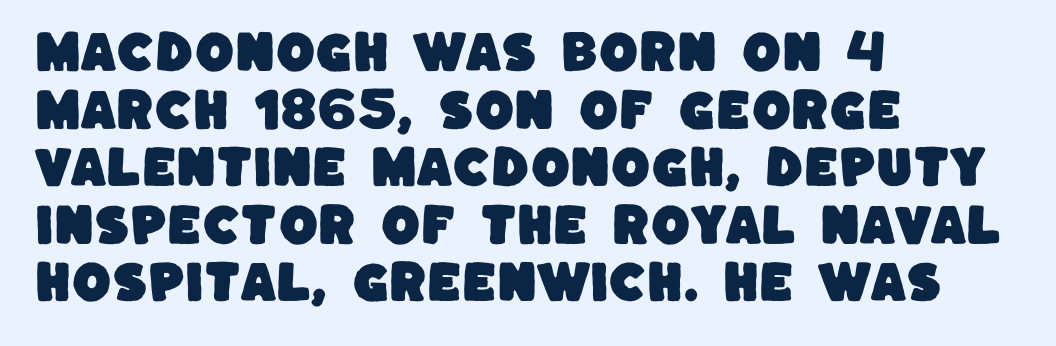
Q: Is the typeface a serif or a sans-serif typeface? A: Sans-serif.
Q: Is the text underlined? A: No.
Q: How is the paragraph aligned? A: Left-aligned.
Q: Is the spacing between letters normal or unusually wide? A: Normal.
Q: Is the spacing between lines tight, normal or loose? A: Normal.
Q: Width (condensed, normal, or wide)? A: Normal.
Q: Stroke contrast? A: Low.
Q: x-height? A: Large.
Q: Monospaced? A: No.
